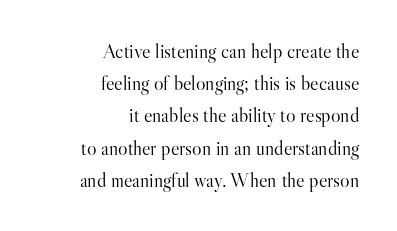
The image shows 20 px text type, upright; set right-aligned, normal line spacing (1.61x), normal letter spacing, not underlined.
